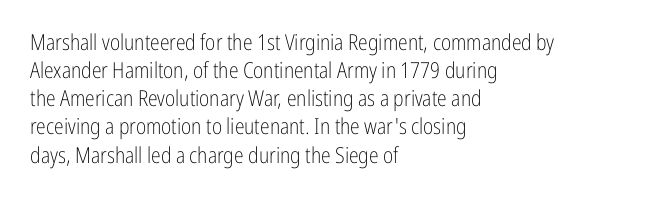
{"italic": "no", "bold": "no", "underline": "no", "align": "left", "line_spacing": "normal", "line_spacing_ratio": 1.28, "letter_spacing": "normal", "letter_spacing_em": 0.0, "glyph_px": 22}
